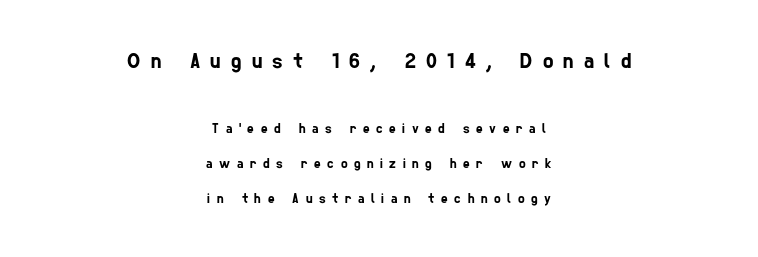
The image shows 22 px text type; set centered, loose line spacing (2.49x), unusually wide letter spacing (+0.47 em), not underlined; the first (top) block is 1.57x larger.
